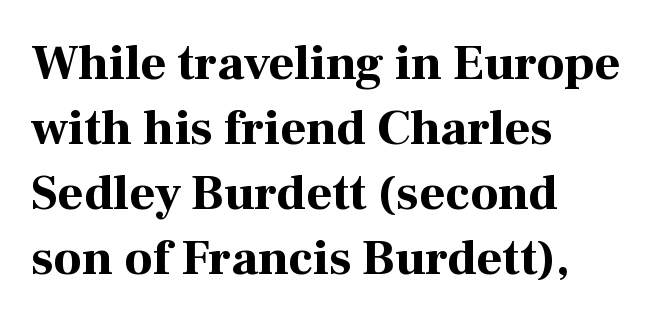
The typography opts for an upright posture over an oblique one. This is serif lettering, the kind often seen in printed books. Beneath every word, the page is bare. Plenty of ink on the page — the face is bold. Here the designer chose a conventional face with non-uniform glyph widths.
